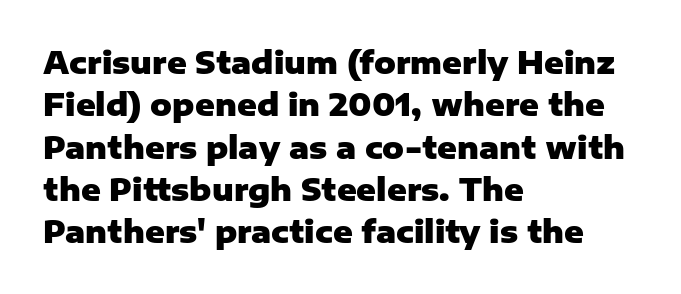
Leading: standard. Default kerning and tracking; the words read as compact shapes. The face used here is proportionally spaced, like ordinary book or web type. This is roman type, the default non-slanted kind. A typesetter would label this face a sans. These lines stack with their left ends in a neat column.
